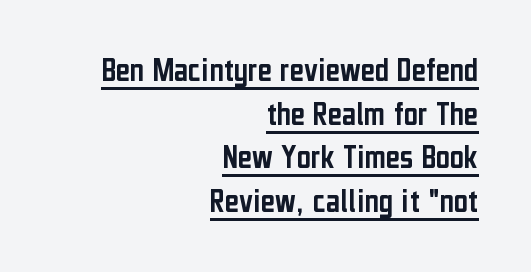
{"serif": "no", "italic": "no", "width": "condensed", "stroke_contrast": "low", "x_height": "medium", "monospaced": "no", "underline": "yes", "align": "right", "line_spacing": "normal", "line_spacing_ratio": 1.28, "letter_spacing": "normal", "letter_spacing_em": 0.0, "glyph_px": 34}
